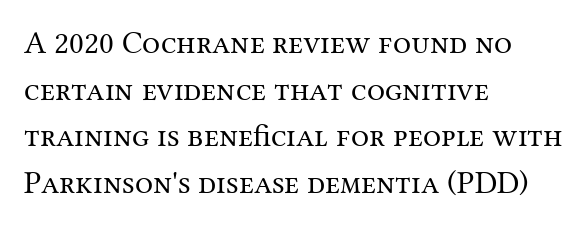
The image shows 32 px regular-weight serif type, upright; set left-aligned, normal line spacing (1.46x), normal letter spacing, not underlined; medium stroke contrast and a medium x-height.
